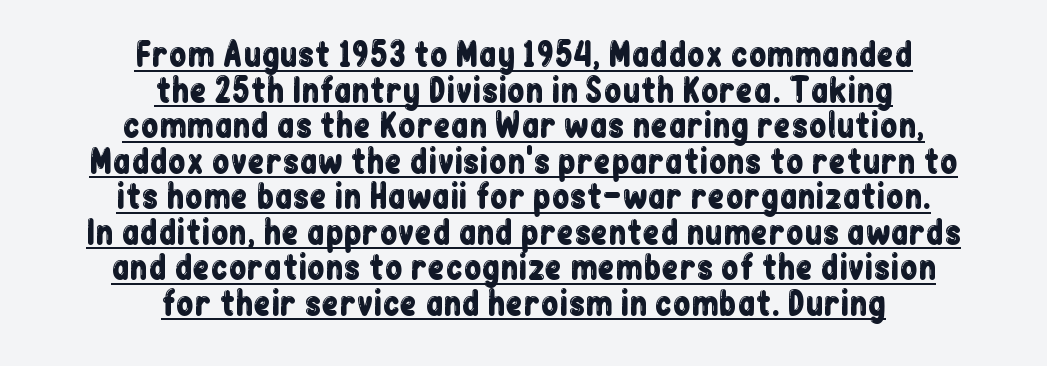
The image shows 32 px condensed sans-serif type, upright; set centered, tight line spacing (1.11x), normal letter spacing, underlined; low stroke contrast and a medium x-height.
